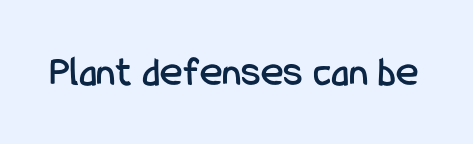
{"serif": "no", "italic": "no", "width": "condensed", "stroke_contrast": "low", "x_height": "medium", "monospaced": "no", "underline": "no", "letter_spacing": "normal", "letter_spacing_em": 0.0, "glyph_px": 43}
